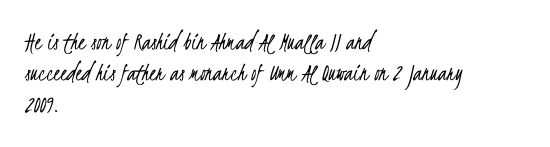
{"bold": "no", "underline": "no", "align": "left", "line_spacing_ratio": 1.21, "letter_spacing": "normal", "letter_spacing_em": 0.0, "glyph_px": 26}
